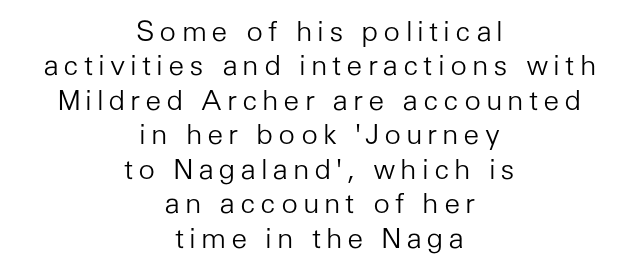
Leftover space on each line is divided equally before and after the words. These glyphs show unthickened strokes, regular width or finer. A typesetter would label this face a sans. This is the regular roman posture of the typeface. Clear beneath every line of the passage.
